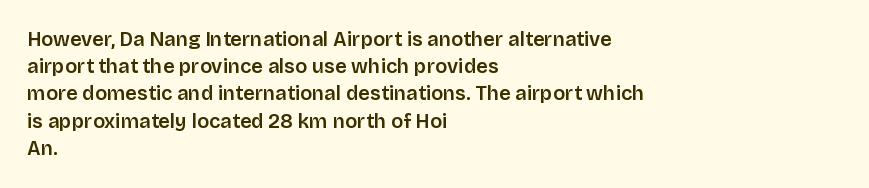
Q: Is the text bold? A: Semi-bold.
Q: Is the text italic (slanted)? A: No, it is upright.
Q: Is the text underlined? A: No.
Q: How is the paragraph aligned? A: Left-aligned.
Q: Is the spacing between letters normal or unusually wide? A: Normal.
Q: Is the spacing between lines tight, normal or loose? A: Normal.
